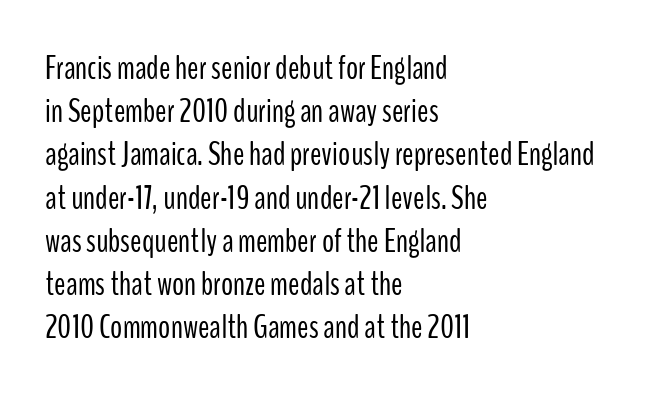
{"serif": "no", "italic": "no", "bold": "no", "weight": "light", "width": "condensed", "stroke_contrast": "low", "x_height": "medium", "monospaced": "no", "underline": "no", "align": "left", "line_spacing": "normal", "line_spacing_ratio": 1.27, "letter_spacing": "normal", "letter_spacing_em": 0.0, "glyph_px": 34}
